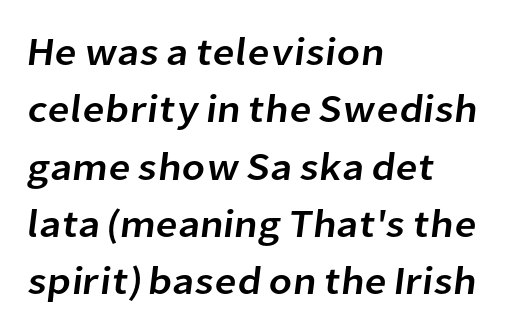
{"serif": "no", "width": "normal", "stroke_contrast": "low", "x_height": "medium", "monospaced": "no", "underline": "no", "align": "left", "line_spacing": "normal", "line_spacing_ratio": 1.47, "letter_spacing": "normal", "letter_spacing_em": 0.0, "glyph_px": 39}
